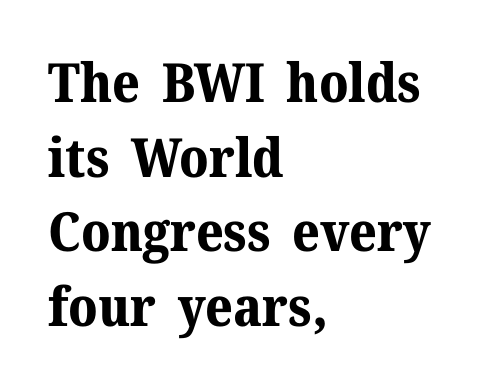
The ragged edge is on the right, which tells us the setting is flush left. This sample uses an upright cut, with every glyph sitting square on the baseline. Between one letter and the next there's only the usual sliver of space. Font category for this specimen: serif. Each glyph is drawn with heavy, bold strokes.
